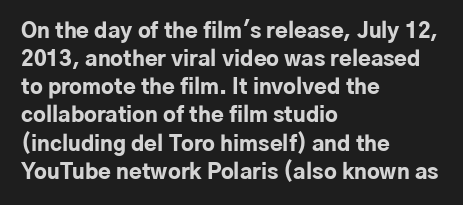
Anything drawn beneath the words? Only blank space. Evenly set lines give the paragraph a standard silhouette. In CSS terms this would be text-align: left. The font's upright variant was chosen for this text. Strokes here are thick enough to call this a true bold.
